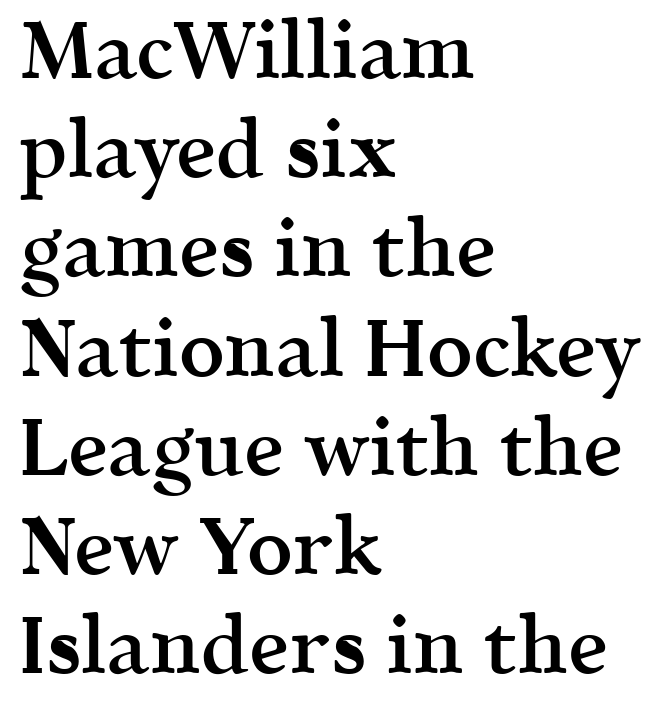
The image shows 80 px semibold serif type, upright; set left-aligned, line spacing 1.24x, normal letter spacing, not underlined; a medium x-height.
